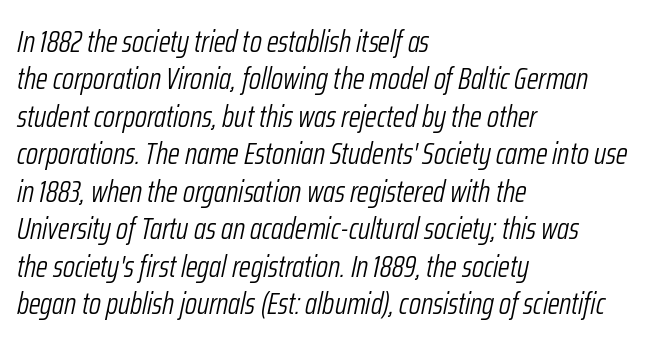
The glyphs are unaccompanied by any horizontal stroke below them. The rendering applies a slant to the glyphs. Vertically, the passage feels balanced, rows spaced as you'd expect. The passage shown is not bold in any degree. Do the characters align in a grid? No, the font is proportional.
